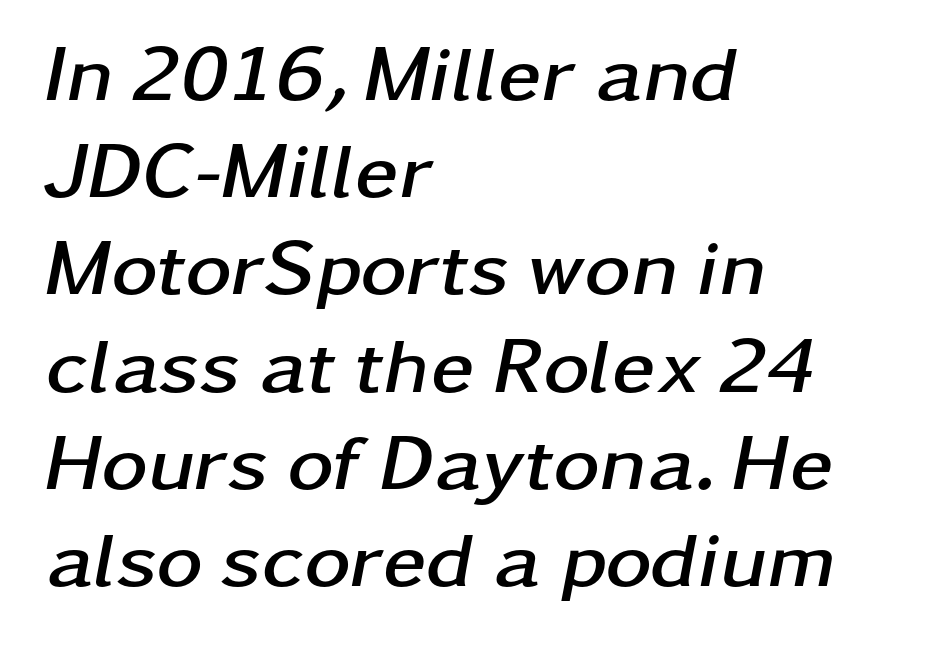
Proportional: the letters do not fall into vertical columns. Has an underline been added? It has not. Nobody touched the tracking dial on this one. Leftover space on each line is placed entirely after the last word.
